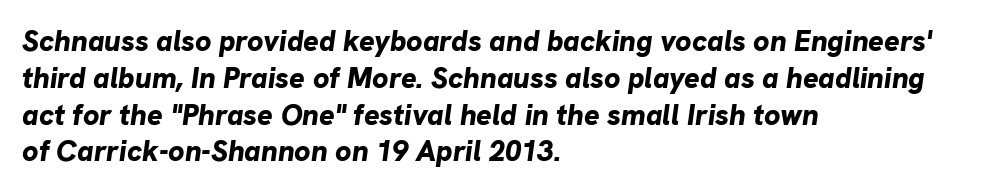
{"italic": "yes", "lean": "right", "slant_degrees": 8, "bold": "yes", "weight": "bold", "width": "normal", "stroke_contrast": "low", "x_height": "medium", "monospaced": "no", "underline": "no", "align": "left", "line_spacing": "normal", "line_spacing_ratio": 1.27, "letter_spacing": "normal", "letter_spacing_em": 0.0, "glyph_px": 29}
